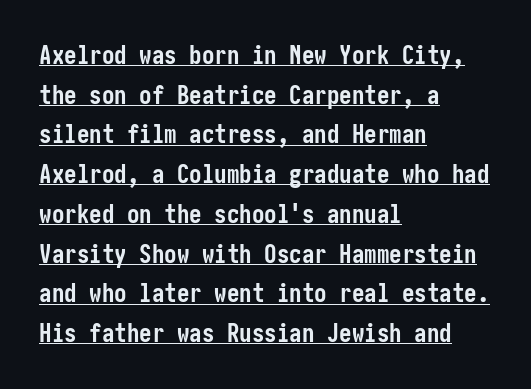
Default kerning and tracking; the words read as compact shapes. Each line of the rendering has a horizontal stroke beneath the glyphs. The leading is moderate, giving the passage an even texture. Every stem runs plumb, perpendicular to the baseline. Bold? Absolutely — the strokes are thick and heavy. Horizontal alignment here is leftward, the default for most running prose.
